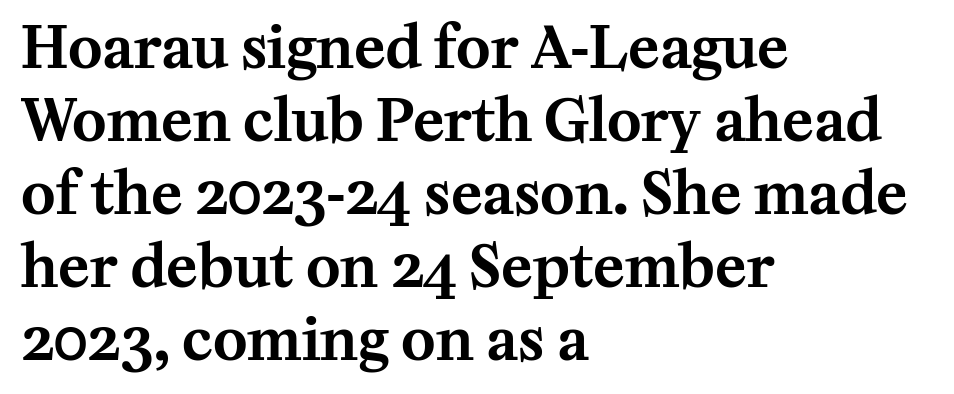
The image shows 58 px serif type, upright; set left-aligned, normal line spacing (1.26x), normal letter spacing, not underlined; medium stroke contrast and a medium x-height.
